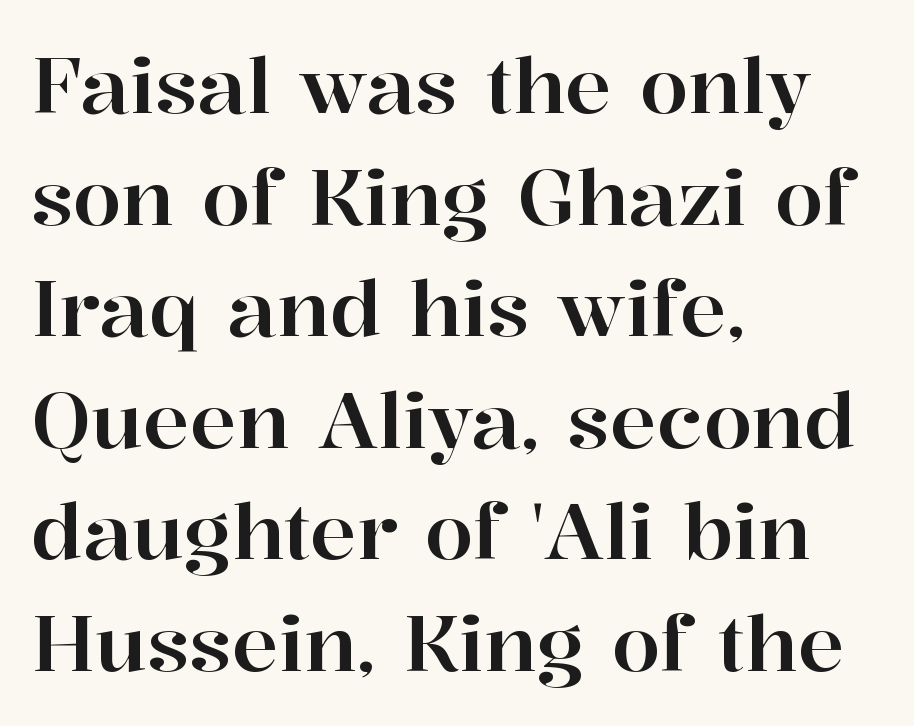
{"serif": "yes", "italic": "no", "width": "normal", "stroke_contrast": "high", "x_height": "medium", "monospaced": "no", "underline": "no", "align": "left", "line_spacing": "normal", "line_spacing_ratio": 1.43, "letter_spacing": "normal", "letter_spacing_em": 0.0, "glyph_px": 78}
